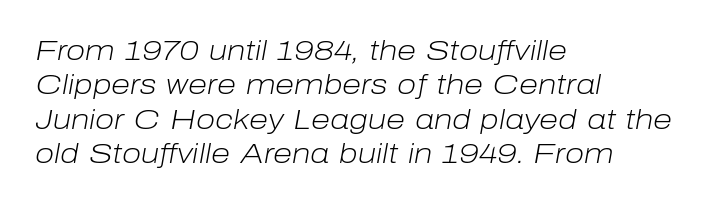
The image shows 28 px light type, italic (leaning right); set left-aligned, line spacing 1.23x, normal letter spacing, not underlined; low stroke contrast and a medium x-height.
